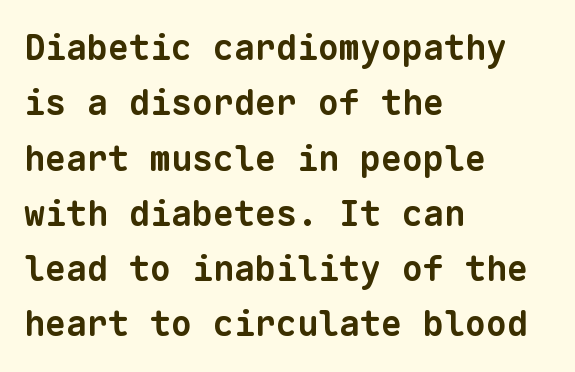
The image shows 35 px bold sans-serif type, monospaced; set left-aligned, normal line spacing (1.58x), normal letter spacing, not underlined; low stroke contrast and a medium x-height.
